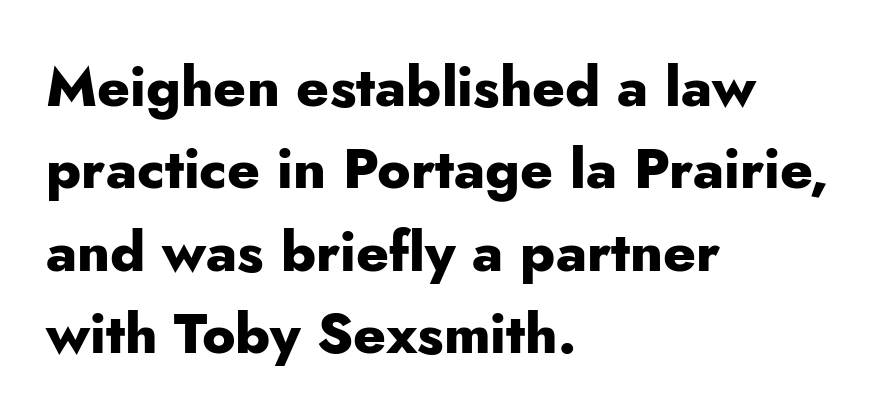
Q: Is the text bold? A: Yes.
Q: Is the text italic (slanted)? A: No, it is upright.
Q: Is the typeface a serif or a sans-serif typeface? A: Sans-serif.
Q: Is the text underlined? A: No.
Q: How is the paragraph aligned? A: Left-aligned.
Q: Is the spacing between letters normal or unusually wide? A: Normal.
Q: Is the spacing between lines tight, normal or loose? A: Normal.
Q: Width (condensed, normal, or wide)? A: Normal.
Q: Stroke contrast? A: Low.
Q: x-height? A: Small.
Q: Monospaced? A: No.
